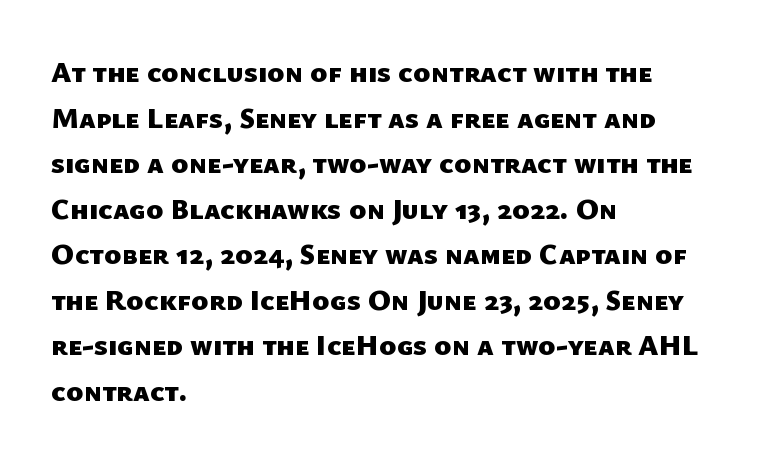
Chunky letters — that's bold for sure. Is the block centered? No — it sits flush against the left margin. Reading down the column, the eye jumps a familiar distance to each next line. Is this a fixed-width face? No — the glyphs have proportional, varying widths. Classification — sans serif. You could call the tracking neutral — neither tight nor loose.
